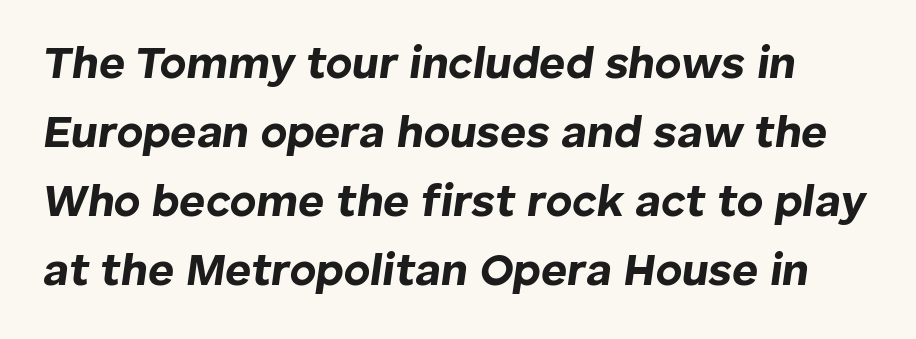
The image shows 45 px bold type, italic (leaning right); set normal line spacing (1.53x), normal letter spacing, not underlined; low stroke contrast and a medium x-height.
